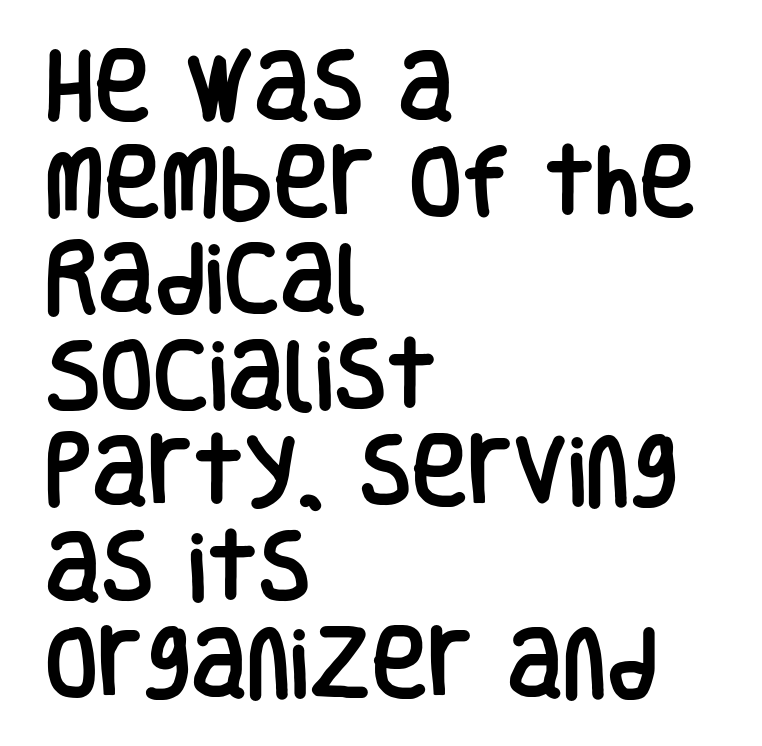
{"serif": "no", "italic": "no", "width": "condensed", "stroke_contrast": "low", "x_height": "large", "monospaced": "no", "underline": "no", "align": "left", "line_spacing": "normal", "line_spacing_ratio": 1.25, "letter_spacing": "normal", "letter_spacing_em": 0.0, "glyph_px": 77}
